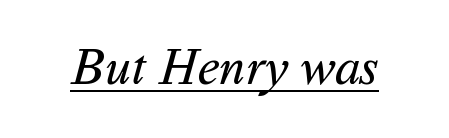
Descenders here cross a horizontal rule under the line. The designer went with a sans here, leaving each stem footless. In terms of letterspacing, this is plain default setting. This reads as an unemphasized weight, regular at the heaviest.
